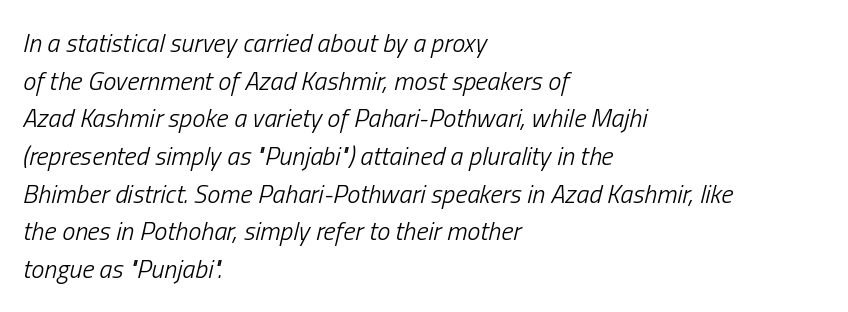
Q: Is the text bold? A: No.
Q: Is the text italic (slanted)? A: Yes, it leans right by about 13 degrees.
Q: Is the text underlined? A: No.
Q: How is the paragraph aligned? A: Left-aligned.
Q: Is the spacing between letters normal or unusually wide? A: Normal.
Q: Is the spacing between lines tight, normal or loose? A: Normal.
